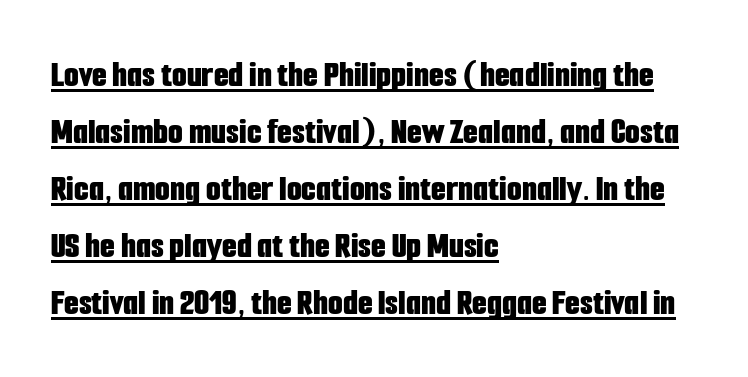
The image shows 38 px bold, condensed sans-serif type, upright; set left-aligned, normal line spacing (1.5x), normal letter spacing, underlined; low stroke contrast and a medium x-height.
